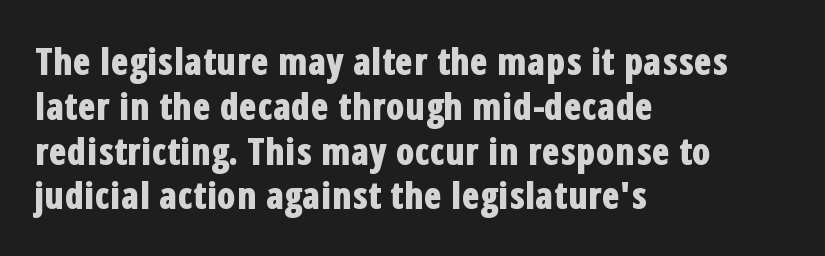
Q: Is the text bold? A: Yes.
Q: Is the text italic (slanted)? A: No, it is upright.
Q: Is the typeface a serif or a sans-serif typeface? A: Sans-serif.
Q: Is the text underlined? A: No.
Q: How is the paragraph aligned? A: Left-aligned.
Q: Is the spacing between letters normal or unusually wide? A: Normal.
Q: Width (condensed, normal, or wide)? A: Condensed.
Q: Stroke contrast? A: Low.
Q: x-height? A: Medium.
Q: Monospaced? A: No.
